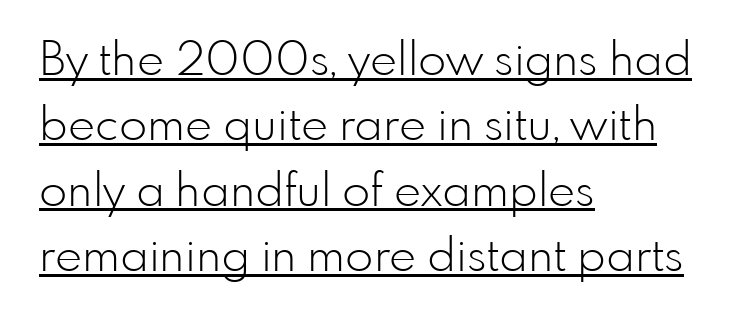
The image shows 46 px light sans-serif type, upright; set left-aligned, normal line spacing (1.42x), normal letter spacing, underlined; low stroke contrast and a small x-height.
